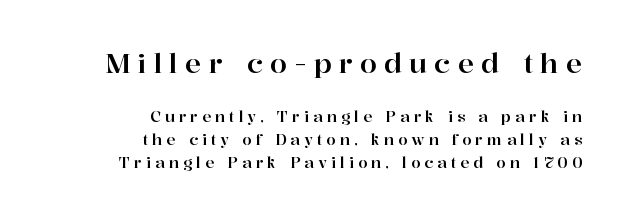
The image shows 27 px text type, upright; set right-aligned, normal line spacing (1.51x), unusually wide letter spacing (+0.27 em), not underlined; the first (top) block is 1.8x larger.
